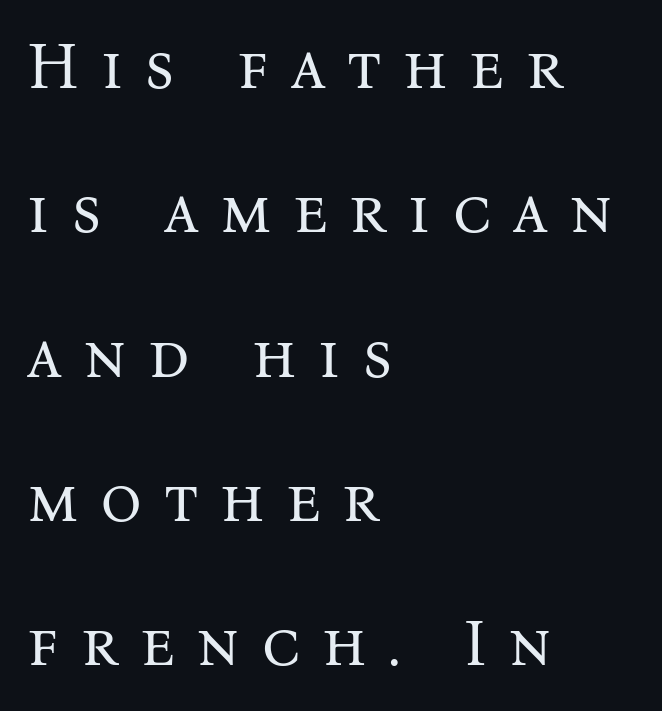
{"serif": "yes", "italic": "no", "bold": "no", "weight": "regular", "width": "normal", "stroke_contrast": "medium", "x_height": "medium", "monospaced": "no", "underline": "no", "align": "left", "line_spacing": "loose", "line_spacing_ratio": 2.22, "letter_spacing": "wide", "letter_spacing_em": 0.33, "glyph_px": 65}
